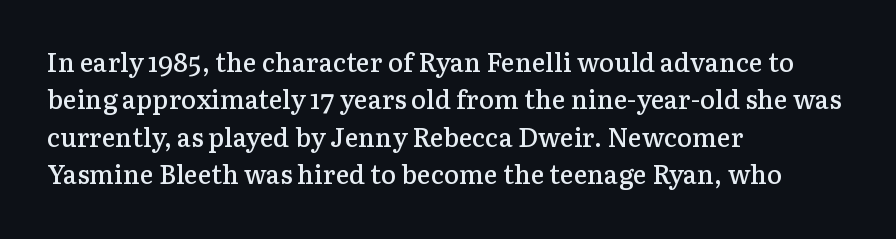
{"italic": "no", "bold": "semi", "underline": "no", "align": "left", "line_spacing": "normal", "line_spacing_ratio": 1.44, "letter_spacing": "normal", "letter_spacing_em": 0.0, "glyph_px": 26}
